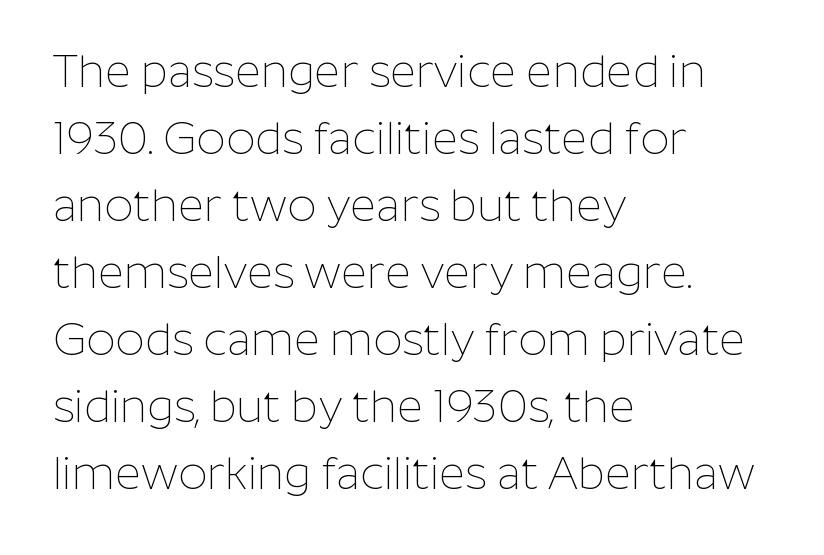
Q: Is the text bold? A: No.
Q: Is the text italic (slanted)? A: No, it is upright.
Q: Is the typeface a serif or a sans-serif typeface? A: Sans-serif.
Q: Is the text underlined? A: No.
Q: How is the paragraph aligned? A: Left-aligned.
Q: Is the spacing between letters normal or unusually wide? A: Normal.
Q: Is the spacing between lines tight, normal or loose? A: Normal.
Q: Width (condensed, normal, or wide)? A: Normal.
Q: Stroke contrast? A: Low.
Q: x-height? A: Medium.
Q: Monospaced? A: No.
